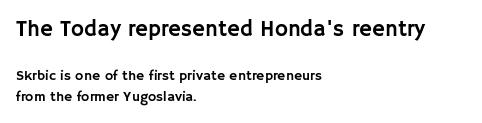
Q: Is the text italic (slanted)? A: No, it is upright.
Q: Is the text underlined? A: No.
Q: How is the paragraph aligned? A: Left-aligned.
Q: Is the spacing between letters normal or unusually wide? A: Normal.
Q: Is the spacing between lines tight, normal or loose? A: Normal.
Q: Which block of text is set in a larger size, the first (top) or the second (bottom)? A: The first (top) one.
